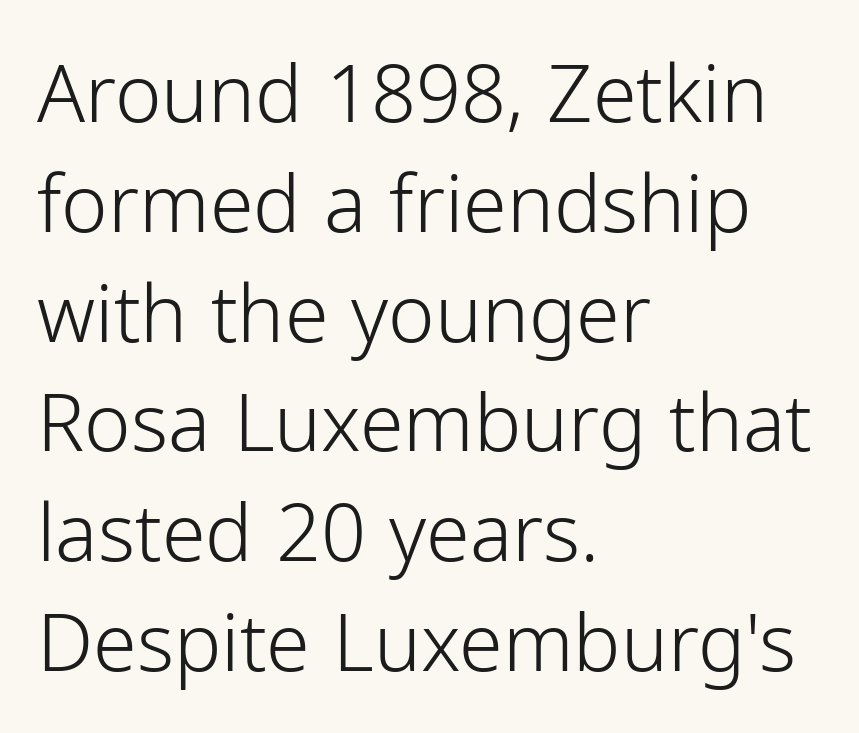
Q: Is the text bold? A: No.
Q: Is the text italic (slanted)? A: No, it is upright.
Q: Is the typeface a serif or a sans-serif typeface? A: Sans-serif.
Q: Is the text underlined? A: No.
Q: How is the paragraph aligned? A: Left-aligned.
Q: Is the spacing between letters normal or unusually wide? A: Normal.
Q: Is the spacing between lines tight, normal or loose? A: Normal.
Q: Width (condensed, normal, or wide)? A: Normal.
Q: Stroke contrast? A: Low.
Q: x-height? A: Medium.
Q: Monospaced? A: No.
